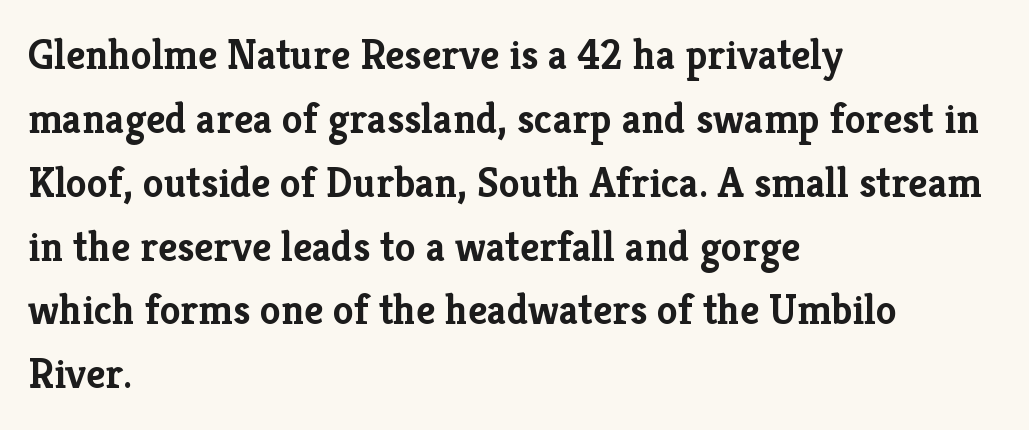
Q: Is the text bold? A: Yes.
Q: Is the text italic (slanted)? A: No, it is upright.
Q: Is the typeface a serif or a sans-serif typeface? A: Serif.
Q: Is the text underlined? A: No.
Q: How is the paragraph aligned? A: Left-aligned.
Q: Is the spacing between letters normal or unusually wide? A: Normal.
Q: Is the spacing between lines tight, normal or loose? A: Normal.
Q: Width (condensed, normal, or wide)? A: Normal.
Q: Stroke contrast? A: Low.
Q: x-height? A: Medium.
Q: Monospaced? A: No.
